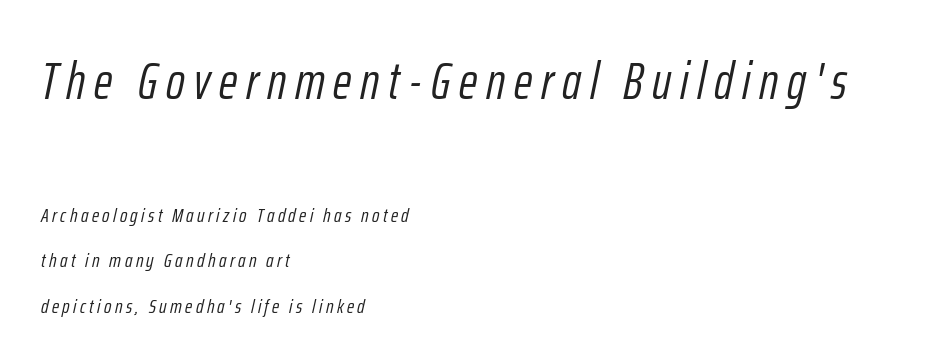
Bare-footed words on every line. Style check: oblique. Horizontal alignment here is leftward, the default for most running prose. The space between consecutive lines is lavish. You get the large type first, then a drop to smaller type. The rendering uses natural spacing where letterforms have individual widths.
